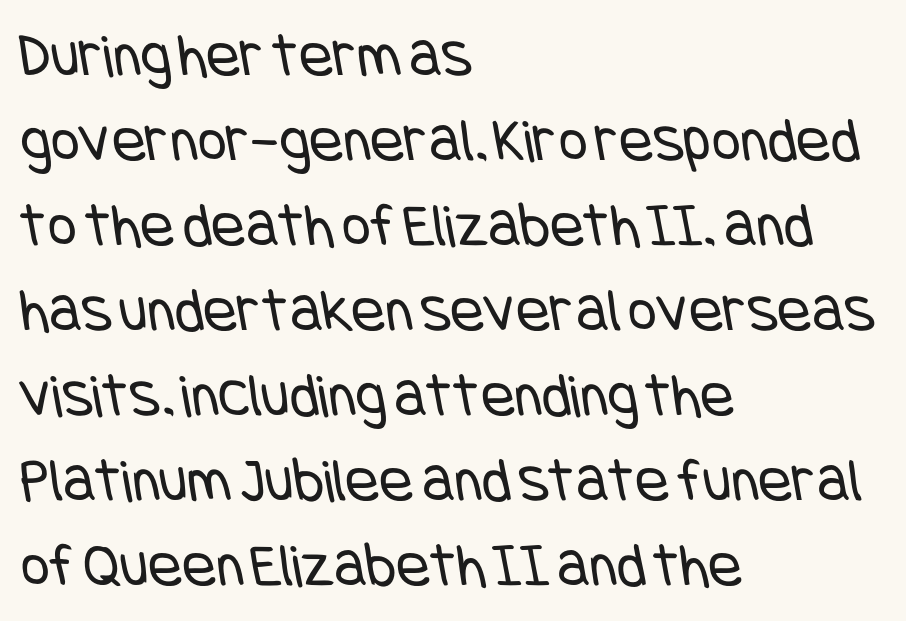
Left-aligned paragraph, ragged on the right. The typeface has the unassuming heft of standard copy or less. Between one letter and the next there's only the usual sliver of space. This is sans-serif lettering, the kind often seen on screens and signage.
